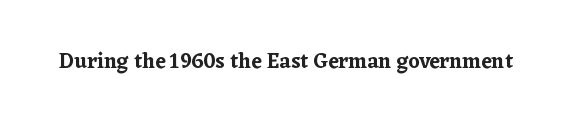
The image shows 21 px text type, upright; set normal letter spacing, not underlined.
